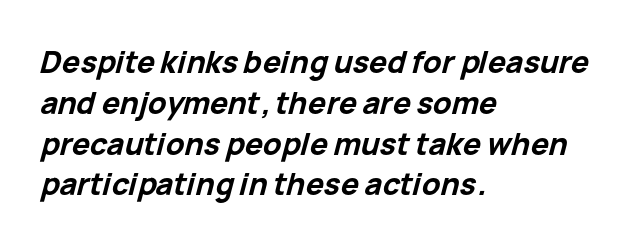
{"italic": "yes", "lean": "right", "slant_degrees": 15, "bold": "yes", "weight": "bold", "width": "normal", "stroke_contrast": "low", "x_height": "medium", "monospaced": "no", "underline": "no", "align": "left", "line_spacing": "normal", "line_spacing_ratio": 1.36, "letter_spacing": "normal", "letter_spacing_em": 0.0, "glyph_px": 30}
